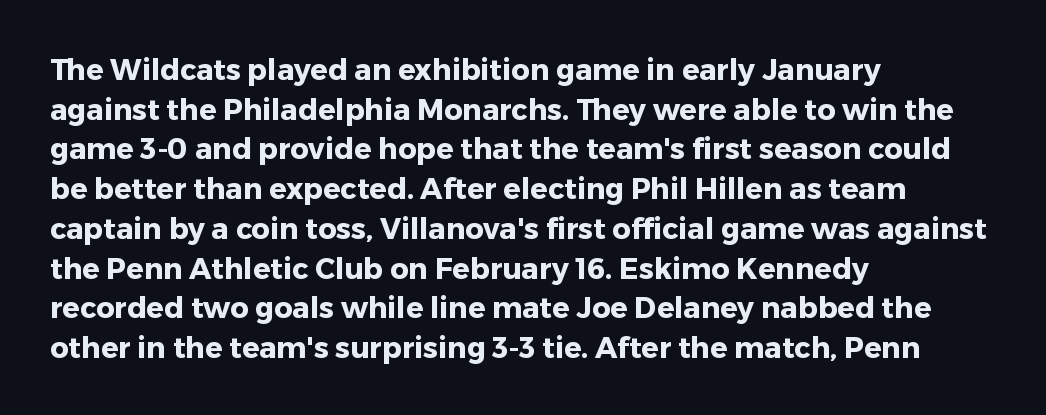
Quick note: not italic, upright. Between one letter and the next there's only the usual sliver of space. The zone under the glyphs is completely vacant. Students, this is bold: see how much ink each stroke carries. This sample has the flowing, uneven cadence of proportional lettering. Whoever set this chose a conventional vertical rhythm.
